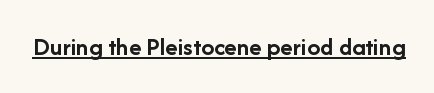
No extra tracking has been applied to these lines. Glance below the letters and you will spot a drawn line. Quick note: not italic, upright. The letters are bold, with thick, heavy strokes.
